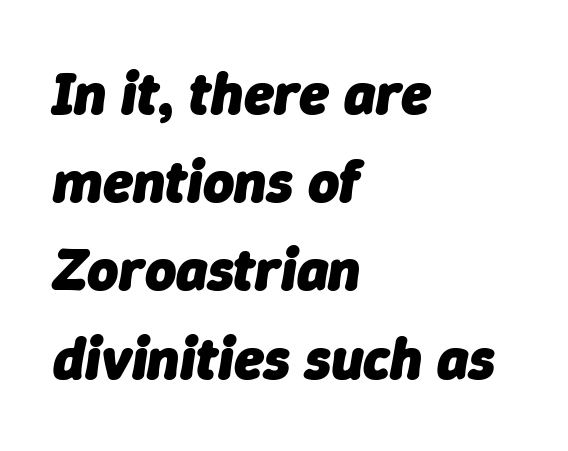
{"italic": "yes", "lean": "right", "slant_degrees": 9, "bold": "yes", "weight": "heavy", "width": "normal", "stroke_contrast": "low", "x_height": "medium", "monospaced": "no", "underline": "no", "align": "left", "line_spacing": "normal", "line_spacing_ratio": 1.47, "letter_spacing": "normal", "letter_spacing_em": 0.0, "glyph_px": 60}
